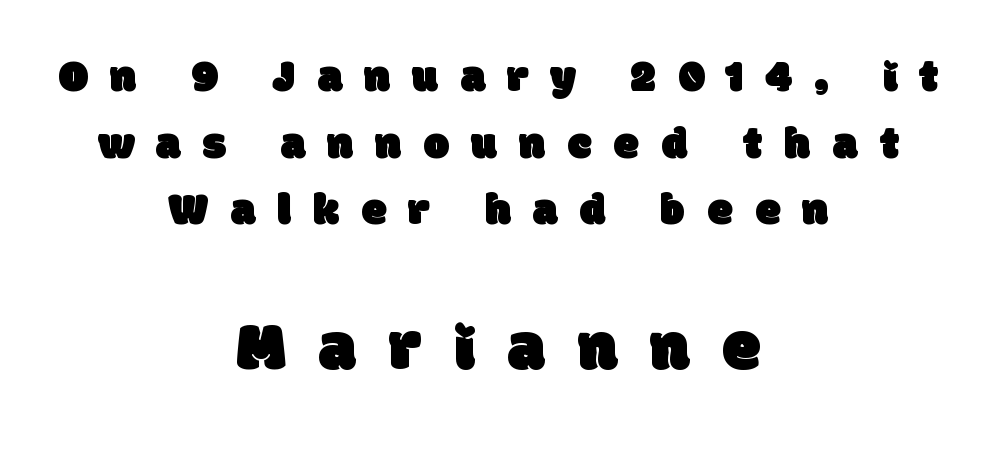
The image shows 69 px sans-serif type; set centered, normal line spacing (1.45x), unusually wide letter spacing (+0.48 em), not underlined; the second (bottom) block is 1.5x larger; low stroke contrast and a large x-height.
